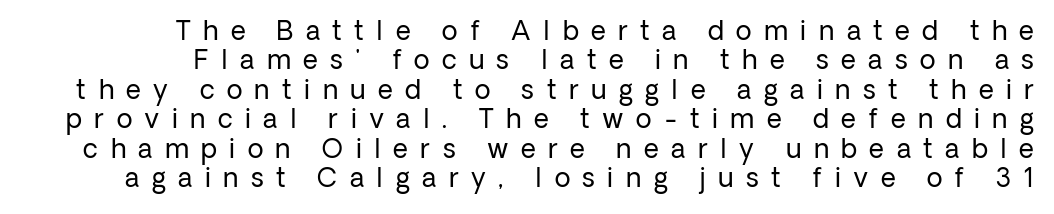
Q: Is the text bold? A: No.
Q: Is the text italic (slanted)? A: No, it is upright.
Q: Is the text underlined? A: No.
Q: How is the paragraph aligned? A: Right-aligned.
Q: Is the spacing between letters normal or unusually wide? A: Unusually wide.
Q: Is the spacing between lines tight, normal or loose? A: Tight.
